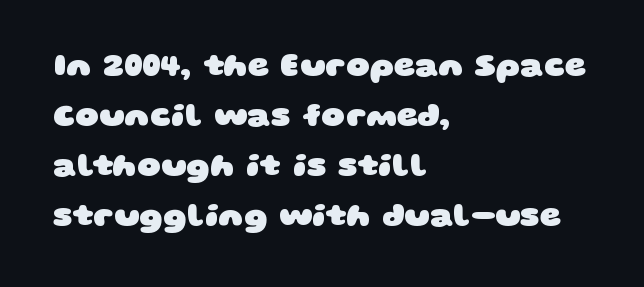
Tracking here is standard; glyphs follow each other at the usual distance. Descender tails drop into unmarked territory. Proportional: the letters do not fall into vertical columns. These lines are composed in type without serifs. The setting favours the left margin, as ordinary paragraphs usually do.
